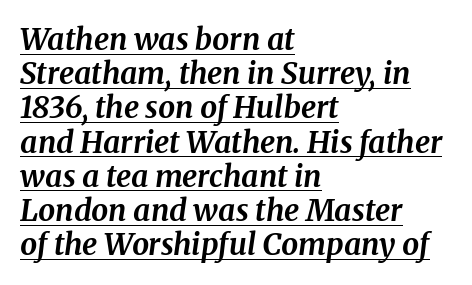
The image shows 30 px bold serif type, italic (leaning right); set left-aligned, tight line spacing (1.14x), normal letter spacing, underlined; medium stroke contrast and a medium x-height.
